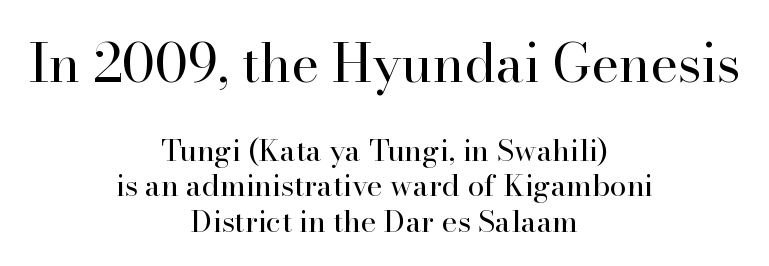
{"serif": "yes", "italic": "no", "bold": "no", "weight": "regular", "width": "normal", "stroke_contrast": "high", "x_height": "small", "monospaced": "no", "underline": "no", "align": "center", "line_spacing_ratio": 1.18, "letter_spacing": "normal", "letter_spacing_em": 0.0, "larger_block": "first", "size_ratio": 1.77, "glyph_px": 53}
